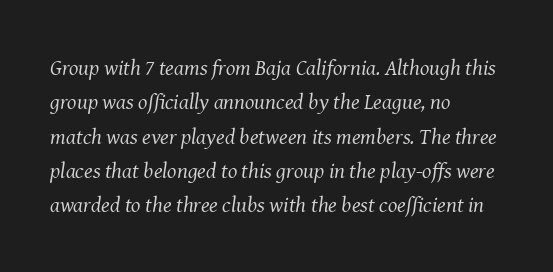
{"italic": "yes", "lean": "right", "slant_degrees": 8, "bold": "no", "underline": "no", "align": "left", "line_spacing": "normal", "line_spacing_ratio": 1.56, "letter_spacing": "normal", "letter_spacing_em": 0.0, "glyph_px": 22}
